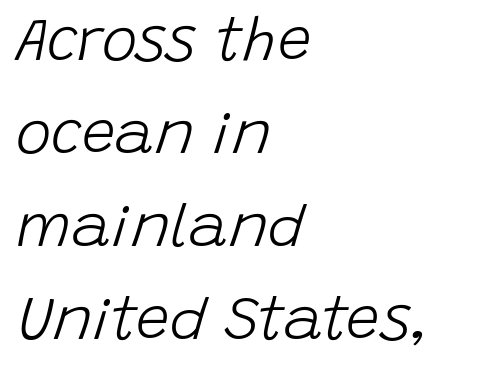
{"italic": "yes", "lean": "right", "slant_degrees": 15, "bold": "no", "weight": "light", "width": "normal", "stroke_contrast": "low", "x_height": "large", "monospaced": "no", "underline": "no", "align": "left", "line_spacing": "normal", "line_spacing_ratio": 1.55, "letter_spacing": "normal", "letter_spacing_em": 0.0, "glyph_px": 60}
